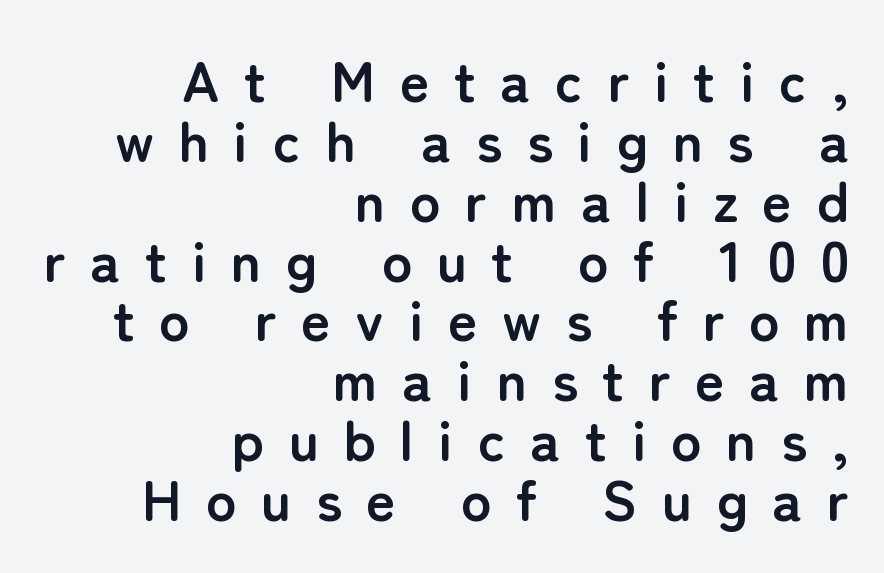
A typesetter would mark this as roman, not italic. Letters rest on an invisible, unmarked baseline. Spacing verdict: proportional, widths tailored to each character. Strong, thick strokes mark this as bold type.
